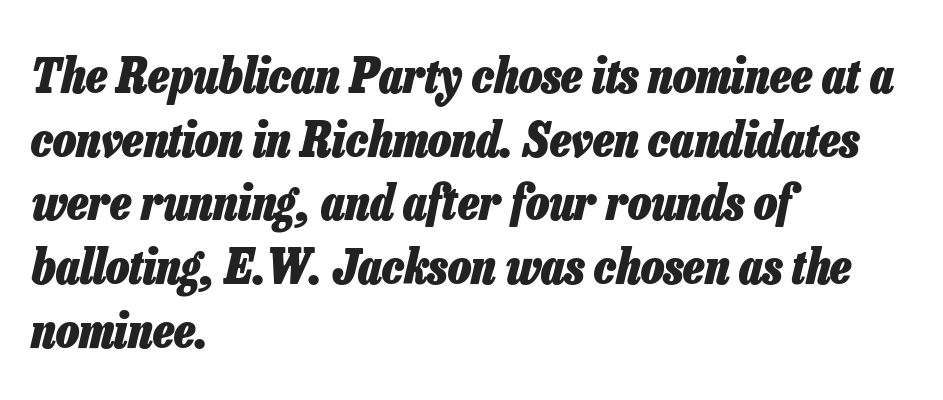
Q: Is the text bold? A: Yes.
Q: Is the text italic (slanted)? A: Yes, it leans right by about 13 degrees.
Q: Is the text underlined? A: No.
Q: How is the paragraph aligned? A: Left-aligned.
Q: Is the spacing between letters normal or unusually wide? A: Normal.
Q: Is the spacing between lines tight, normal or loose? A: Normal.
Q: Width (condensed, normal, or wide)? A: Condensed.
Q: Stroke contrast? A: Low.
Q: x-height? A: Medium.
Q: Monospaced? A: No.
